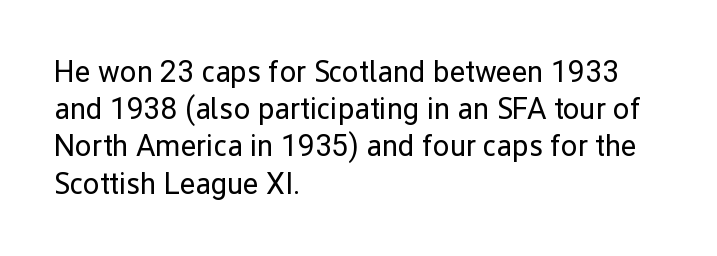
Caption: multi-line text, flush left, ragged right. Descenders are the only things crossing below the line. Posture: vertical. The strokes carry an ordinary text weight at most.
